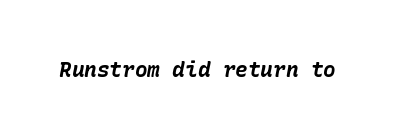
Letters rest on an invisible, unmarked baseline. Between one letter and the next there's only the usual sliver of space. Typographic density is high because the face is bold. When letters slant like this, we call the style italic.
